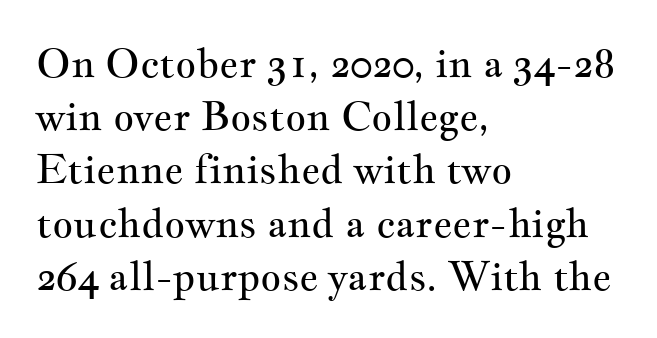
{"serif": "yes", "italic": "no", "bold": "no", "weight": "regular", "width": "wide", "stroke_contrast": "medium", "x_height": "small", "monospaced": "no", "underline": "no", "align": "left", "line_spacing": "normal", "line_spacing_ratio": 1.33, "letter_spacing": "normal", "letter_spacing_em": 0.0, "glyph_px": 40}
